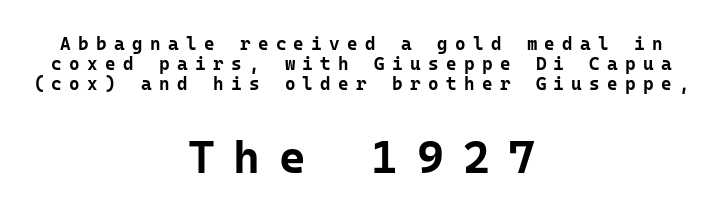
Regarding serifs, this sample does without them. The space beneath each line is pristine and unruled. The face used here is monospaced, like something from a code editor. Notice how descenders almost collide with the ascenders below — that's tight leading. How are the letters spaced? Widely, with obvious added tracking. Bigger letters appear in the bottom chunk; the top chunk is reduced.
